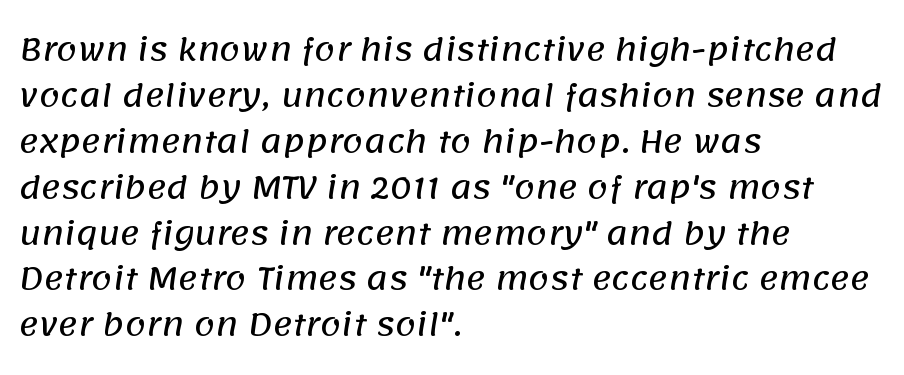
The image shows 30 px sans-serif type; set left-aligned, normal line spacing (1.53x), normal letter spacing, not underlined; low stroke contrast and a large x-height.
